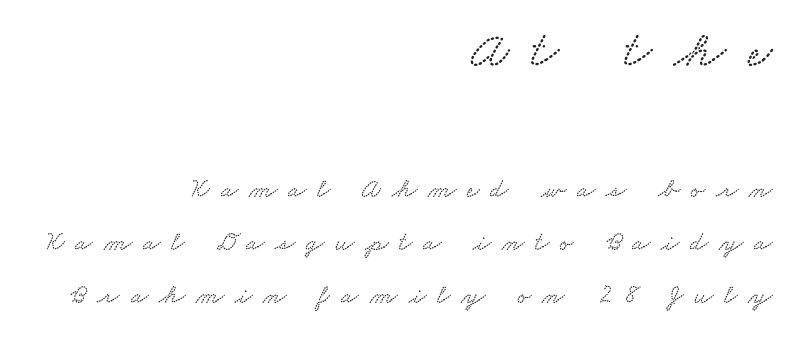
Q: Is the text underlined? A: No.
Q: How is the paragraph aligned? A: Right-aligned.
Q: Is the spacing between letters normal or unusually wide? A: Unusually wide.
Q: Is the spacing between lines tight, normal or loose? A: Loose.
Q: Which block of text is set in a larger size, the first (top) or the second (bottom)? A: The first (top) one.
Q: Width (condensed, normal, or wide)? A: Wide.
Q: Stroke contrast? A: Low.
Q: x-height? A: Small.
Q: Monospaced? A: No.
